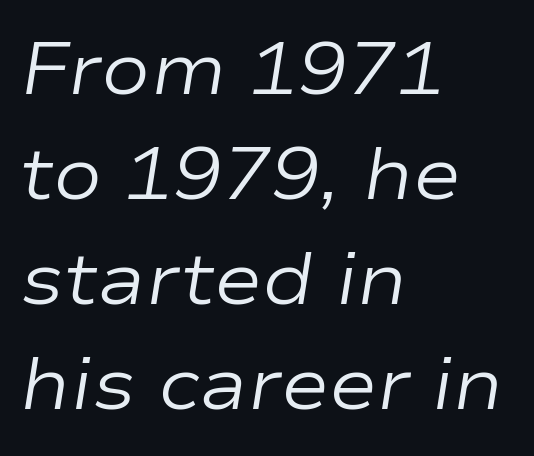
The image shows 73 px regular-weight, wide type, italic (leaning right); set left-aligned, normal line spacing (1.44x), normal letter spacing, not underlined; low stroke contrast and a medium x-height.
